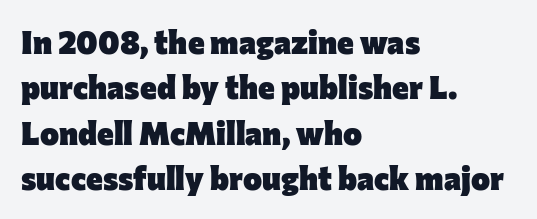
This is roman type, the default non-slanted kind. Is the type bold? Yes — the strokes are clearly thick and heavy. Any mark beneath the type? The region is blank. A student would call this left alignment; a typographer would say flush left, rag right. Looks like regular typesetting: each glyph gets only the width it needs. Stroke terminals: plain, sans-serif.
